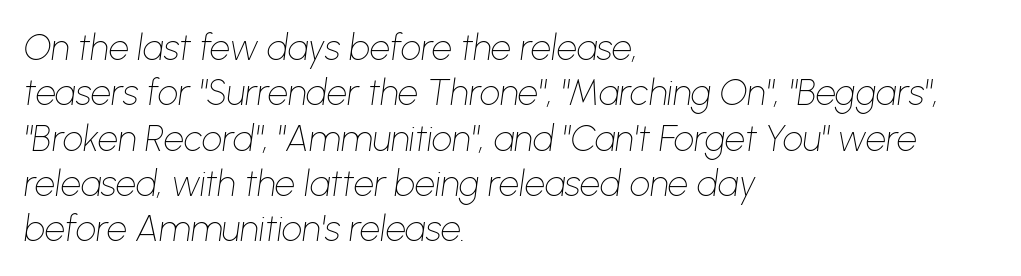
Nobody drew a line under any word here. Look at the tracking — it's just the regular setting, nothing added. If you measured baseline to baseline, you'd find a middling distance. No extra ink here — the face is not bold. These lines are rendered in a variable-pitch font. These lines were composed using italics.
